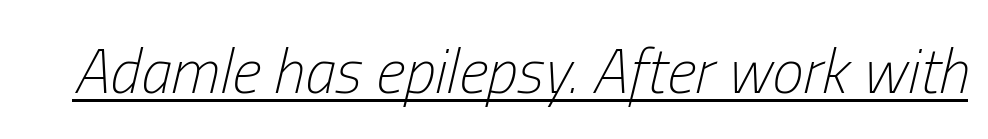
{"italic": "yes", "lean": "right", "slant_degrees": 13, "bold": "no", "weight": "light", "width": "condensed", "stroke_contrast": "low", "x_height": "medium", "monospaced": "no", "underline": "yes", "letter_spacing": "normal", "letter_spacing_em": 0.0, "glyph_px": 63}
